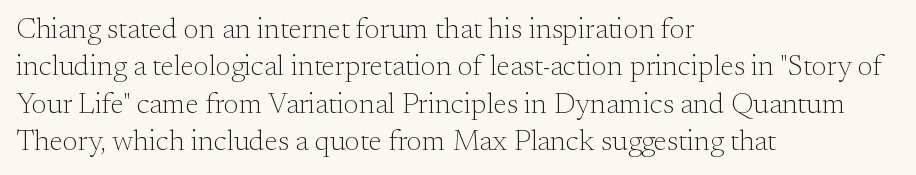
Old-style or modern, the face here clearly has serifs. It's the straight-up-and-down kind of type. The space directly below the letters is spotless. Layout note: lines flush left.
